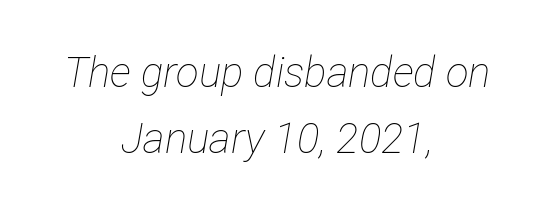
Q: Is the text bold? A: No.
Q: Is the text italic (slanted)? A: Yes, it leans right by about 12 degrees.
Q: Is the text underlined? A: No.
Q: How is the paragraph aligned? A: Centered.
Q: Is the spacing between letters normal or unusually wide? A: Normal.
Q: Is the spacing between lines tight, normal or loose? A: Normal.
Q: Width (condensed, normal, or wide)? A: Condensed.
Q: Stroke contrast? A: Low.
Q: x-height? A: Medium.
Q: Monospaced? A: No.
